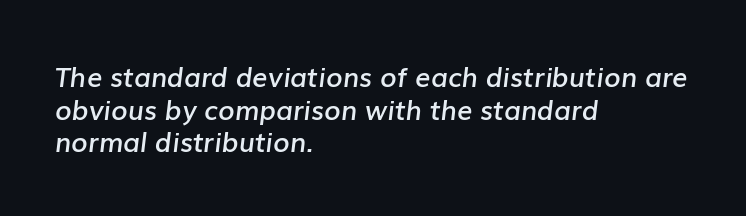
Q: Is the text bold? A: Semi-bold.
Q: Is the text italic (slanted)? A: Yes, it leans right by about 7 degrees.
Q: Is the text underlined? A: No.
Q: How is the paragraph aligned? A: Left-aligned.
Q: Is the spacing between letters normal or unusually wide? A: Normal.
